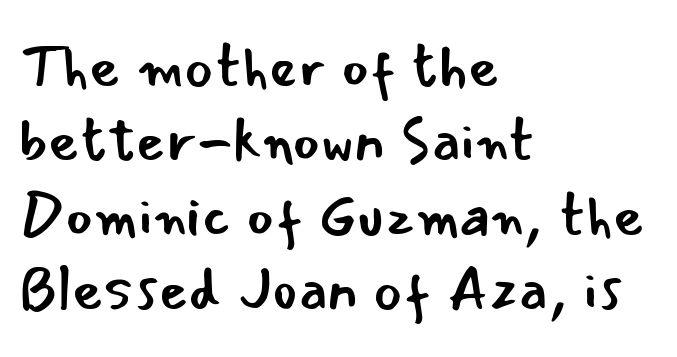
{"serif": "no", "italic": "no", "bold": "no", "weight": "regular", "width": "normal", "stroke_contrast": "low", "x_height": "small", "monospaced": "no", "underline": "no", "align": "left", "line_spacing_ratio": 1.24, "letter_spacing": "normal", "letter_spacing_em": 0.0, "glyph_px": 60}
